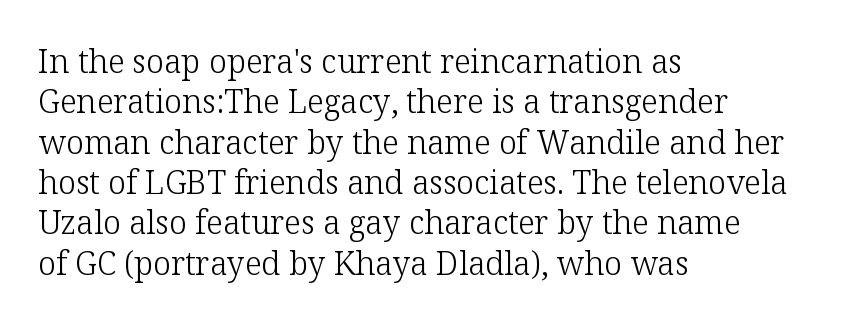
Q: Is the text bold? A: No.
Q: Is the text italic (slanted)? A: No, it is upright.
Q: Is the typeface a serif or a sans-serif typeface? A: Serif.
Q: Is the text underlined? A: No.
Q: How is the paragraph aligned? A: Left-aligned.
Q: Is the spacing between letters normal or unusually wide? A: Normal.
Q: Is the spacing between lines tight, normal or loose? A: Normal.
Q: Width (condensed, normal, or wide)? A: Normal.
Q: Stroke contrast? A: Low.
Q: x-height? A: Medium.
Q: Monospaced? A: No.
